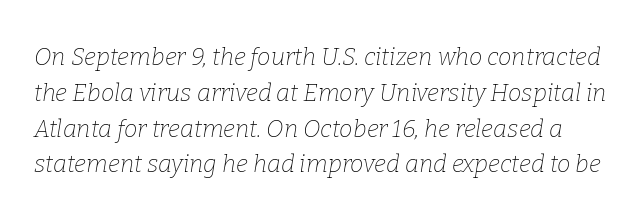
The foot of each line stays bare and open. The horizontal fit of the characters is conventional and even. Weight: in the light-to-regular range. If you measured baseline to baseline, you'd find a middling distance. Characters are canted at an angle relative to the baseline's perpendicular.
